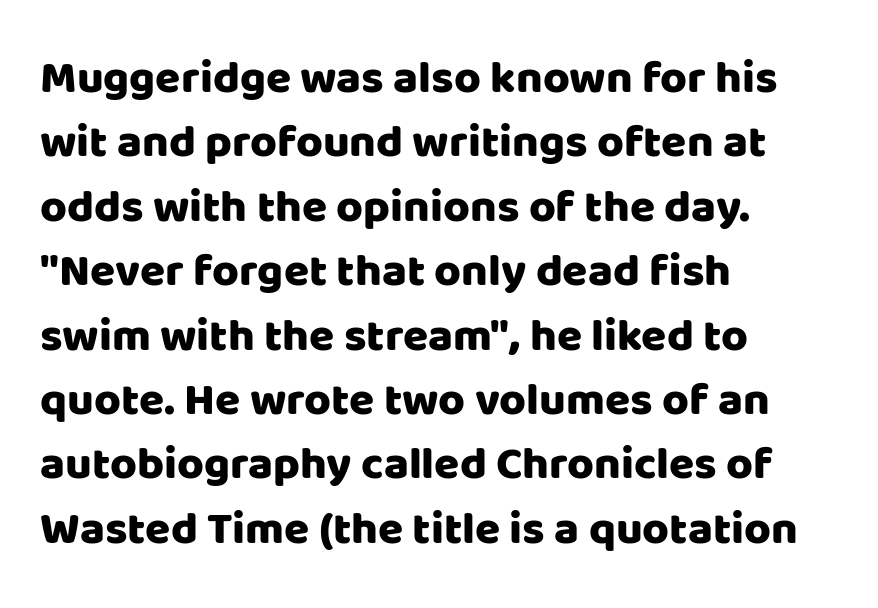
The image shows 46 px sans-serif type, upright; set left-aligned, normal line spacing (1.4x), normal letter spacing, not underlined; low stroke contrast and a large x-height.
